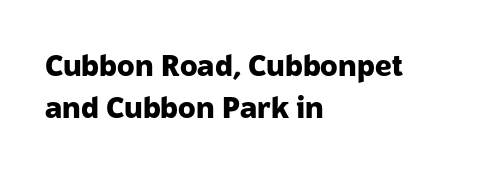
Words appear dense and cohesive because spacing is normal. Unlike a traditional serif, this face leaves its strokes unadorned. The lines sit at an ordinary, default distance from one another. Horizontally, the lines are justified to the leading edge only. Chunky letters — that's bold for sure.
